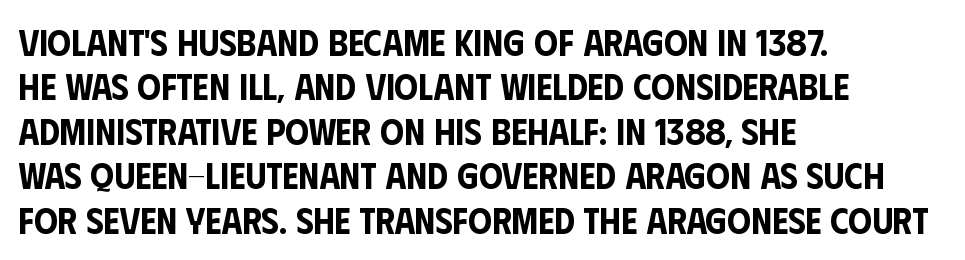
Q: Is the text italic (slanted)? A: No, it is upright.
Q: Is the typeface a serif or a sans-serif typeface? A: Sans-serif.
Q: Is the text underlined? A: No.
Q: How is the paragraph aligned? A: Left-aligned.
Q: Is the spacing between letters normal or unusually wide? A: Normal.
Q: Width (condensed, normal, or wide)? A: Condensed.
Q: Stroke contrast? A: Low.
Q: x-height? A: Large.
Q: Monospaced? A: No.
